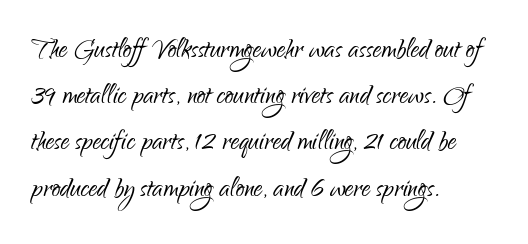
The font sits on the lighter half of the weight spectrum, regular included. In terms of letterform style, serifs are entirely absent. Any mark beneath the type? The region is blank. The letterforms sit shoulder to shoulder at normal distance.
